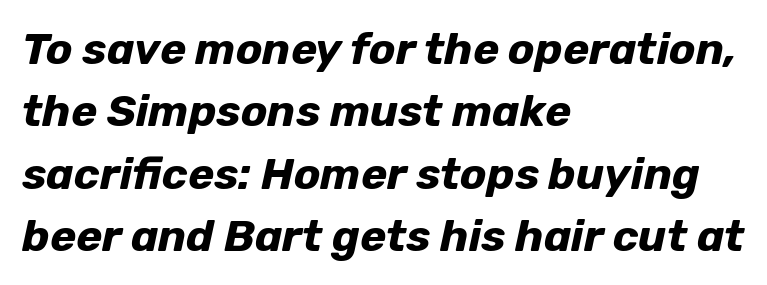
This sample has the flowing, uneven cadence of proportional lettering. Tall strokes in this sample are angled rather than plumb. Summary of weight: heavy, a full bold. The baseline area is clear.
